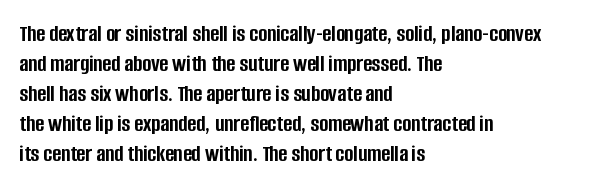
The image shows 24 px bold type, upright; set left-aligned, normal line spacing (1.25x), normal letter spacing, not underlined.
